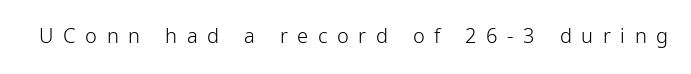
Q: Is the text bold? A: No.
Q: Is the text italic (slanted)? A: No, it is upright.
Q: Is the text underlined? A: No.
Q: Is the spacing between letters normal or unusually wide? A: Unusually wide.
